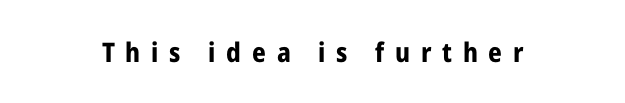
{"italic": "no", "bold": "yes", "underline": "no", "letter_spacing": "wide", "letter_spacing_em": 0.4, "glyph_px": 27}
